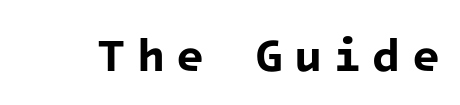
Q: Is the text bold? A: Yes.
Q: Is the typeface a serif or a sans-serif typeface? A: Sans-serif.
Q: Is the text underlined? A: No.
Q: Is the spacing between letters normal or unusually wide? A: Unusually wide.
Q: Width (condensed, normal, or wide)? A: Normal.
Q: Stroke contrast? A: Low.
Q: x-height? A: Medium.
Q: Monospaced? A: Yes.
